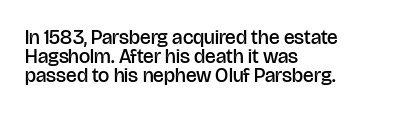
{"italic": "no", "bold": "semi", "underline": "no", "align": "left", "line_spacing": "tight", "line_spacing_ratio": 0.96, "letter_spacing": "normal", "letter_spacing_em": 0.0, "glyph_px": 20}
